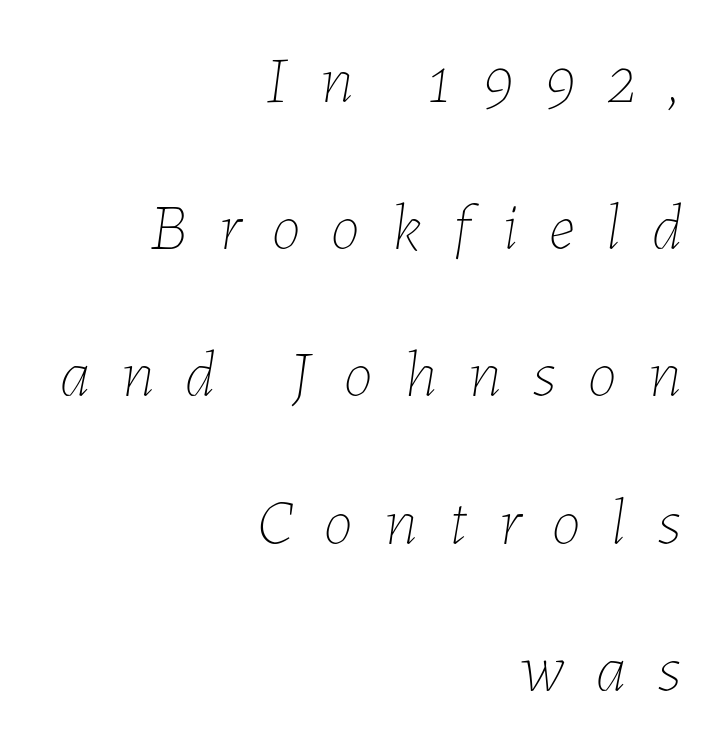
{"italic": "yes", "lean": "right", "slant_degrees": 7, "bold": "no", "weight": "thin", "width": "normal", "stroke_contrast": "low", "x_height": "medium", "monospaced": "no", "underline": "no", "align": "right", "line_spacing": "loose", "line_spacing_ratio": 2.23, "letter_spacing": "wide", "letter_spacing_em": 0.48, "glyph_px": 66}
